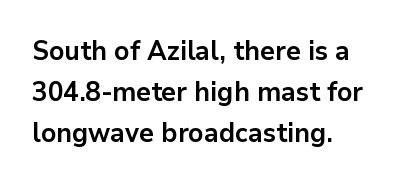
{"italic": "no", "bold": "yes", "underline": "no", "align": "left", "line_spacing": "normal", "line_spacing_ratio": 1.52, "letter_spacing": "normal", "letter_spacing_em": 0.0, "glyph_px": 27}
